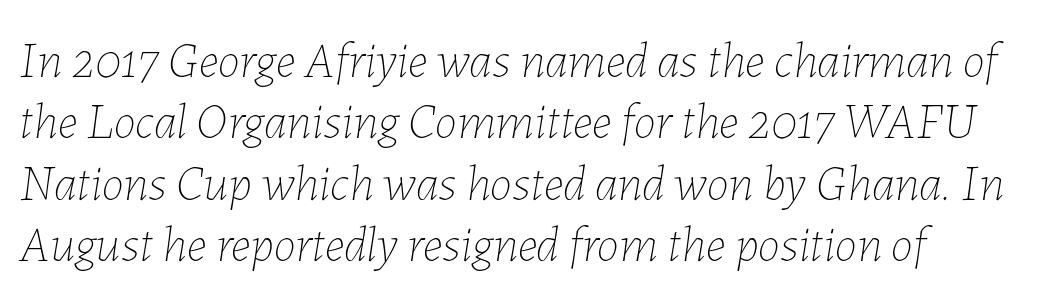
The foot of each line stays bare and open. Is the letter spacing exaggerated? No — it looks like the ordinary default. In CSS terms this would be text-align: left. Each stroke keeps to a modest, everyday thickness or less.
